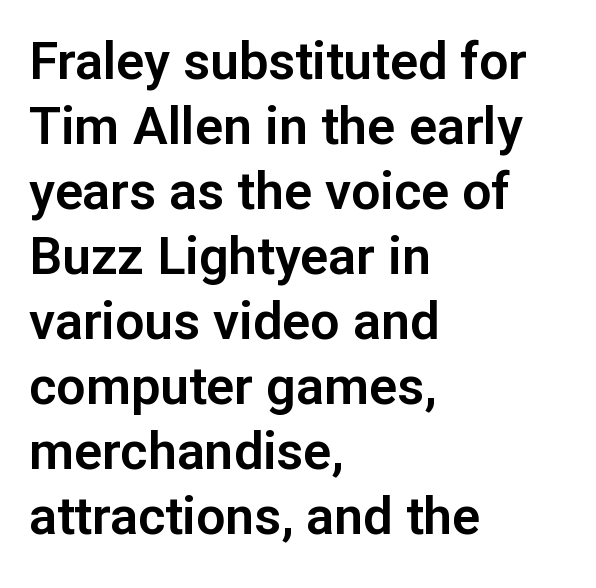
The image shows 52 px sans-serif type, upright; set left-aligned, normal line spacing (1.25x), normal letter spacing, not underlined; low stroke contrast and a medium x-height.
